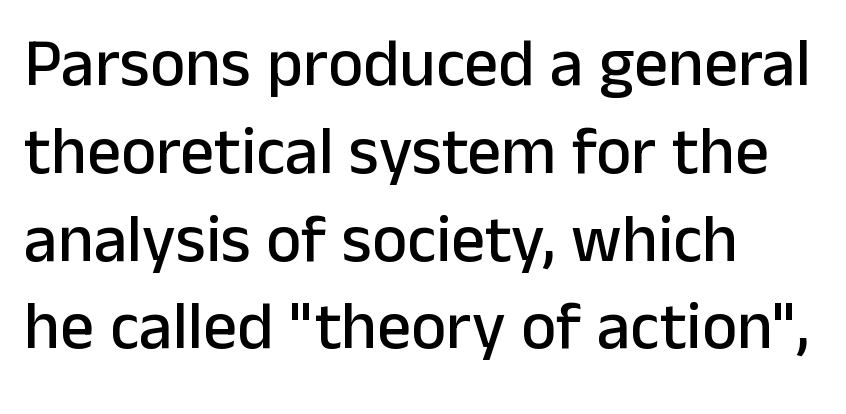
Q: Is the text italic (slanted)? A: No, it is upright.
Q: Is the typeface a serif or a sans-serif typeface? A: Sans-serif.
Q: Is the text underlined? A: No.
Q: How is the paragraph aligned? A: Left-aligned.
Q: Is the spacing between letters normal or unusually wide? A: Normal.
Q: Is the spacing between lines tight, normal or loose? A: Normal.
Q: Width (condensed, normal, or wide)? A: Normal.
Q: Stroke contrast? A: Low.
Q: x-height? A: Medium.
Q: Monospaced? A: No.
